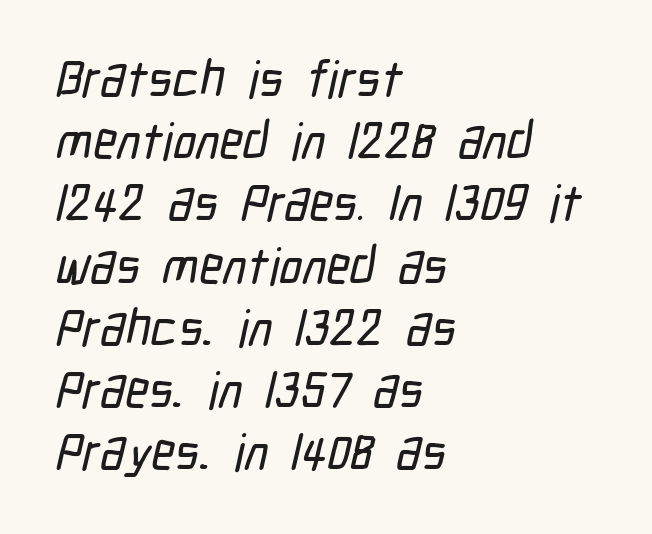
{"serif": "no", "width": "condensed", "stroke_contrast": "low", "x_height": "medium", "monospaced": "no", "underline": "no", "align": "left", "line_spacing_ratio": 1.22, "letter_spacing": "normal", "letter_spacing_em": 0.0, "glyph_px": 51}
